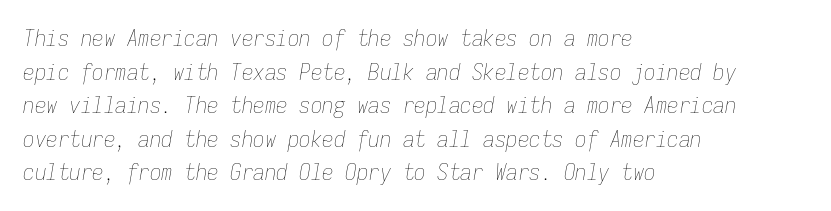
{"italic": "yes", "lean": "right", "slant_degrees": 9, "bold": "no", "underline": "no", "align": "left", "line_spacing": "normal", "line_spacing_ratio": 1.46, "letter_spacing": "normal", "letter_spacing_em": 0.0, "glyph_px": 23}
